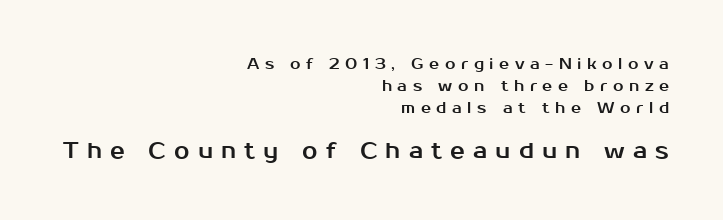
The image shows 22 px text type, upright; set right-aligned, normal line spacing (1.46x), unusually wide letter spacing (+0.37 em), not underlined; the second (bottom) block is 1.47x larger.
